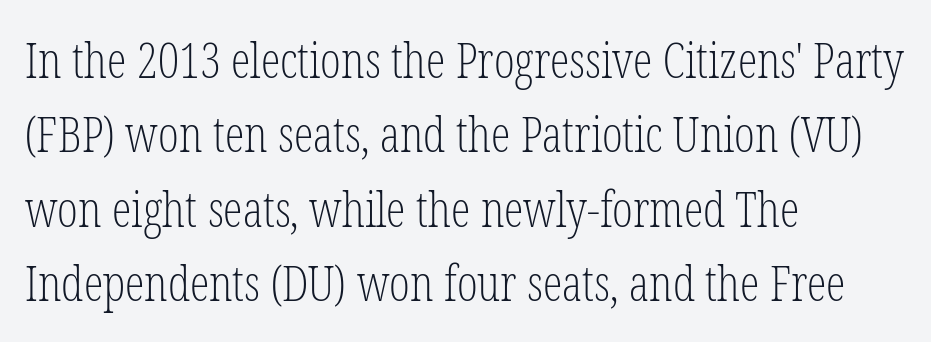
The image shows 49 px light, condensed serif type, upright; set left-aligned, normal line spacing (1.52x), normal letter spacing, not underlined; low stroke contrast and a medium x-height.
